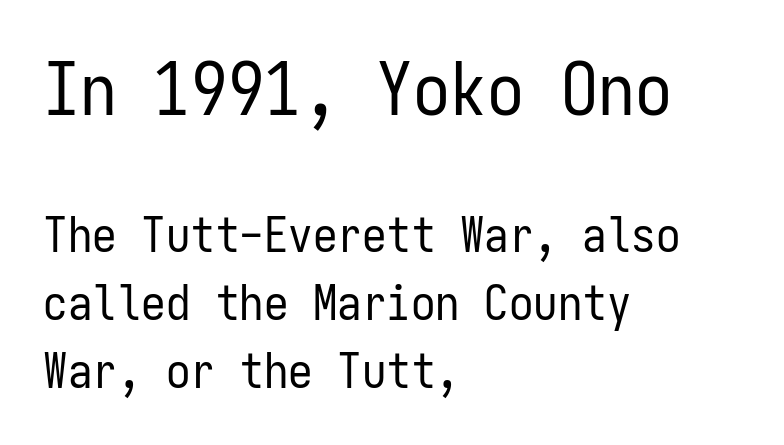
The lettering stays uniformly vertical, giving the passage a roman look. Letterform terminals end flat and unadorned throughout the passage. The space beneath each line is pristine and unruled. There is no visible air inserted between adjacent glyphs. Stem width sits at or under what a default text font uses.
